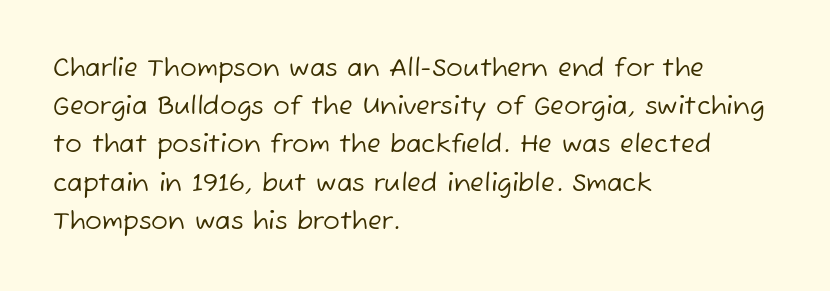
Q: Is the text bold? A: No.
Q: Is the text underlined? A: No.
Q: How is the paragraph aligned? A: Left-aligned.
Q: Is the spacing between letters normal or unusually wide? A: Normal.
Q: Is the spacing between lines tight, normal or loose? A: Normal.
